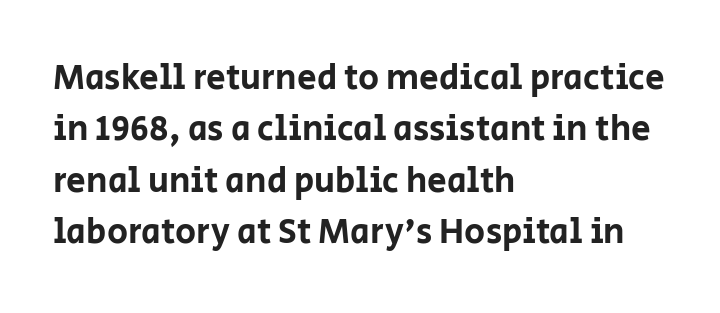
Q: Is the text italic (slanted)? A: No, it is upright.
Q: Is the typeface a serif or a sans-serif typeface? A: Sans-serif.
Q: Is the text underlined? A: No.
Q: How is the paragraph aligned? A: Left-aligned.
Q: Is the spacing between letters normal or unusually wide? A: Normal.
Q: Is the spacing between lines tight, normal or loose? A: Normal.
Q: Width (condensed, normal, or wide)? A: Normal.
Q: Stroke contrast? A: Low.
Q: x-height? A: Large.
Q: Monospaced? A: No.
